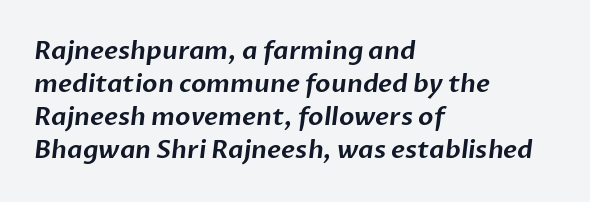
Short and long lines alike share a common starting point at left. Vertically, the passage feels balanced, rows spaced as you'd expect. Words appear dense and cohesive because spacing is normal. Quick note: underline off.
